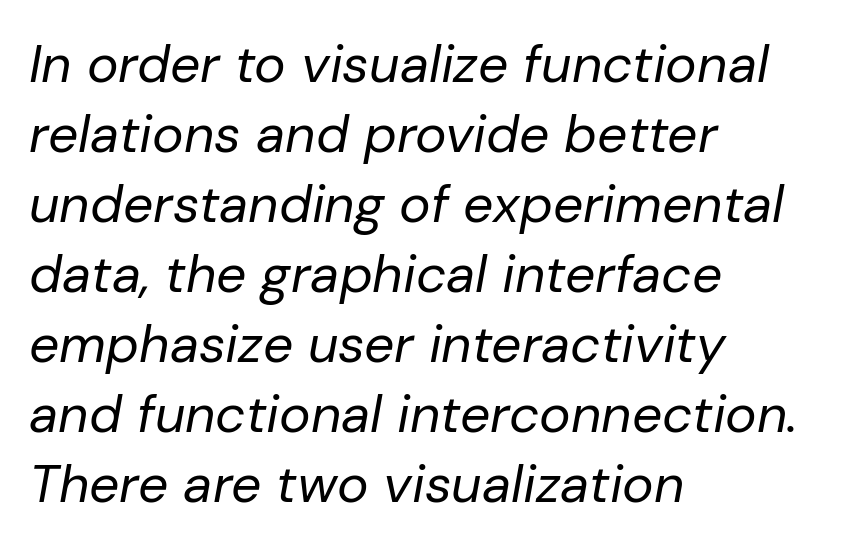
Q: Is the text bold? A: No.
Q: Is the text italic (slanted)? A: Yes, it leans right by about 10 degrees.
Q: Is the text underlined? A: No.
Q: How is the paragraph aligned? A: Left-aligned.
Q: Is the spacing between letters normal or unusually wide? A: Normal.
Q: Is the spacing between lines tight, normal or loose? A: Normal.
Q: Width (condensed, normal, or wide)? A: Normal.
Q: Stroke contrast? A: Low.
Q: x-height? A: Medium.
Q: Monospaced? A: No.
